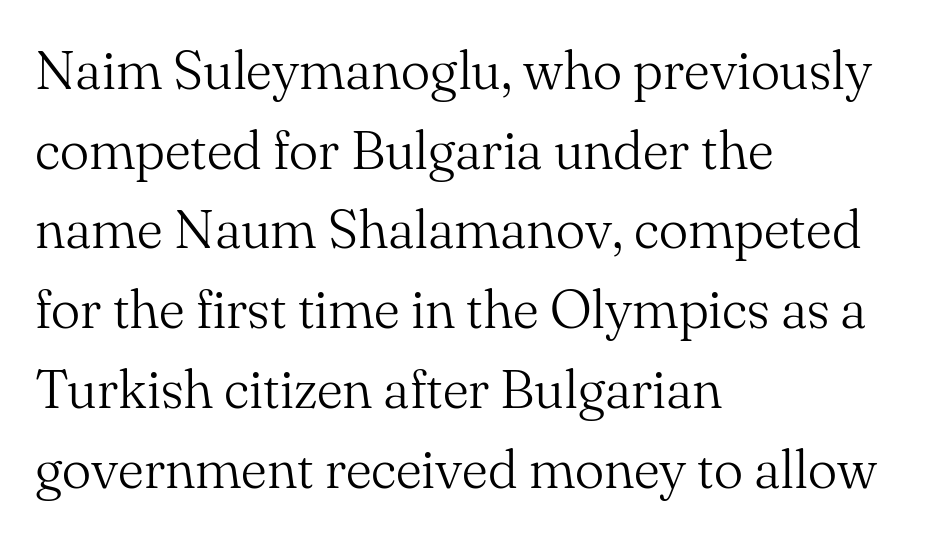
Q: Is the text bold? A: No.
Q: Is the text italic (slanted)? A: No, it is upright.
Q: Is the typeface a serif or a sans-serif typeface? A: Serif.
Q: Is the text underlined? A: No.
Q: How is the paragraph aligned? A: Left-aligned.
Q: Is the spacing between letters normal or unusually wide? A: Normal.
Q: Is the spacing between lines tight, normal or loose? A: Normal.
Q: Width (condensed, normal, or wide)? A: Normal.
Q: Stroke contrast? A: Medium.
Q: x-height? A: Small.
Q: Monospaced? A: No.
